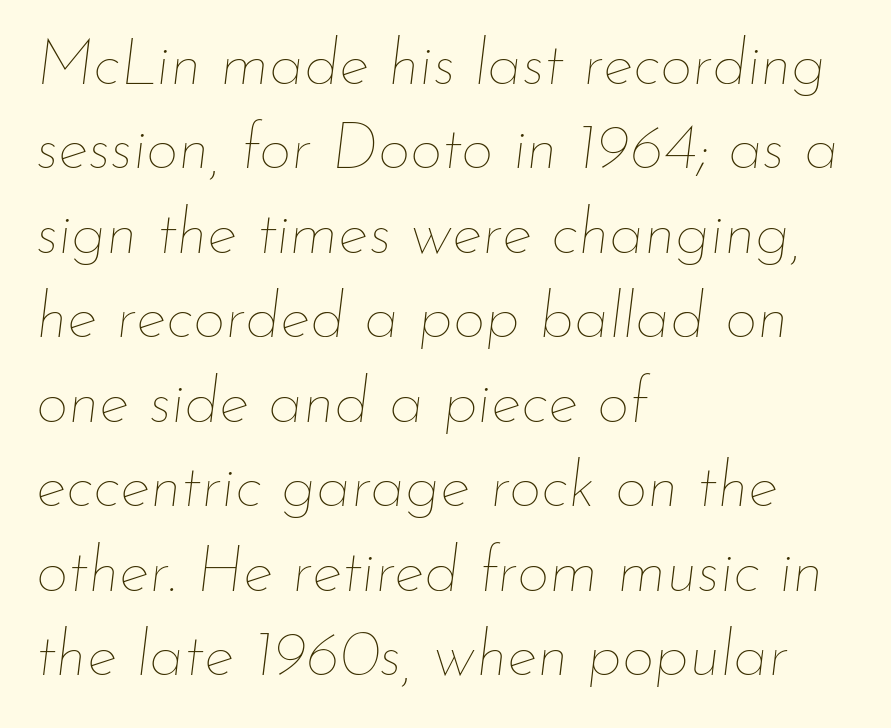
The image shows 64 px thin type, italic (leaning right); set left-aligned, normal line spacing (1.32x), normal letter spacing, not underlined; low stroke contrast and a small x-height.
